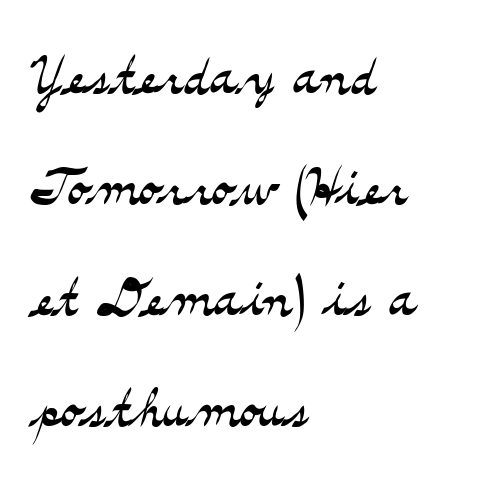
{"serif": "yes", "bold": "no", "weight": "light", "width": "wide", "stroke_contrast": "medium", "x_height": "small", "monospaced": "no", "underline": "no", "align": "left", "line_spacing": "normal", "line_spacing_ratio": 1.5, "letter_spacing": "normal", "letter_spacing_em": 0.0, "glyph_px": 74}
